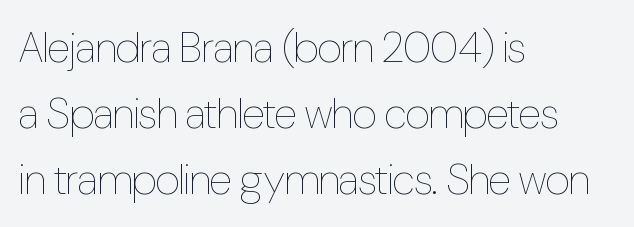
The image shows 43 px thin, condensed type, upright; set left-aligned, normal line spacing (1.53x), normal letter spacing, not underlined; low stroke contrast and a medium x-height.
